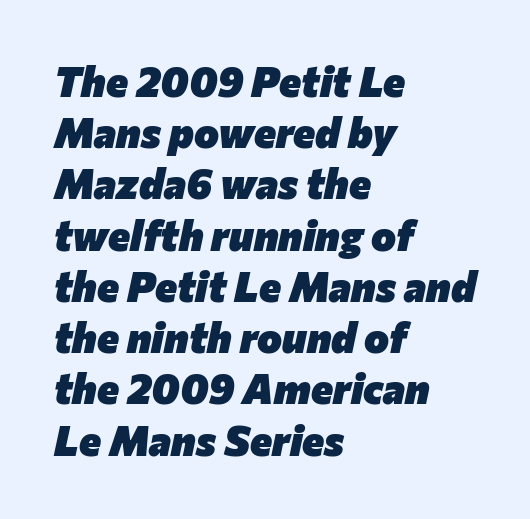
These lines were composed using italics. A typesetter would call this zero additional tracking. The space directly below the letters is spotless. The passage shown is typed in a proportional face where columns would drift.
